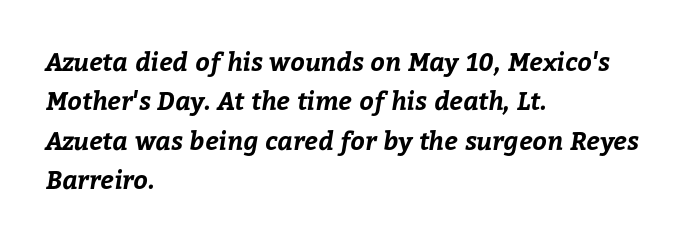
{"bold": "yes", "underline": "no", "align": "left", "line_spacing": "normal", "line_spacing_ratio": 1.58, "letter_spacing": "normal", "letter_spacing_em": 0.0, "glyph_px": 25}
